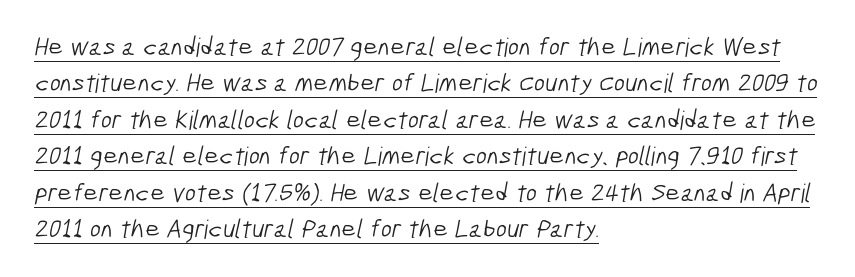
Line beginnings align vertically; line endings do not. Students, observe the line beneath the letters — that is underlining. Here the glyphs are tracked normally, forming tight word shapes. The strokes carry an ordinary text weight at most.
